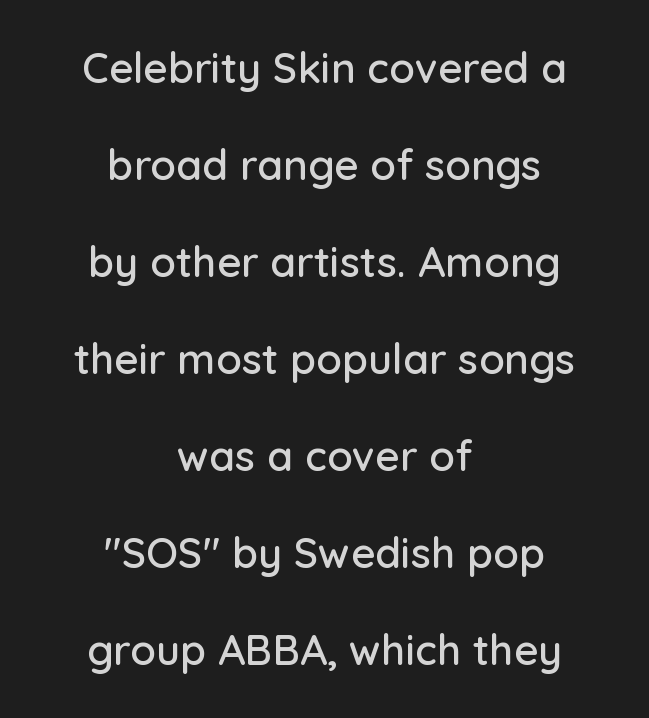
Q: Is the text italic (slanted)? A: No, it is upright.
Q: Is the typeface a serif or a sans-serif typeface? A: Sans-serif.
Q: Is the text underlined? A: No.
Q: How is the paragraph aligned? A: Centered.
Q: Is the spacing between letters normal or unusually wide? A: Normal.
Q: Is the spacing between lines tight, normal or loose? A: Loose.
Q: Width (condensed, normal, or wide)? A: Normal.
Q: Stroke contrast? A: Low.
Q: x-height? A: Medium.
Q: Monospaced? A: No.
